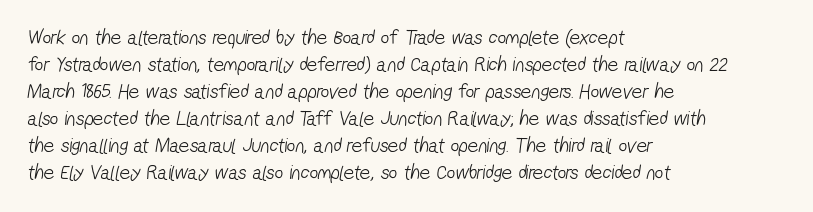
The image shows 21 px text type; set left-aligned, normal line spacing (1.29x), normal letter spacing, not underlined.
